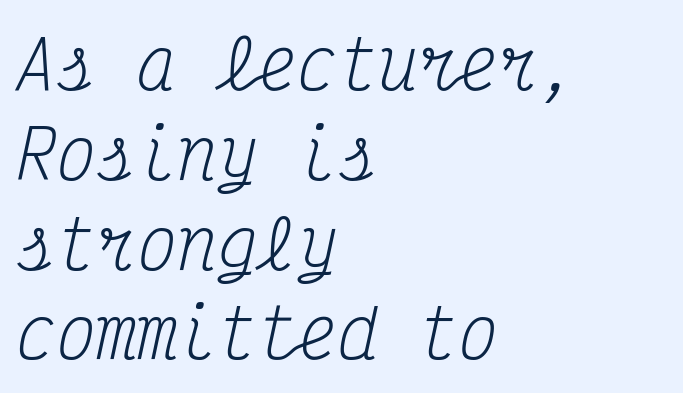
Q: Is the text bold? A: No.
Q: Is the text italic (slanted)? A: Yes, it leans right by about 12 degrees.
Q: Is the typeface a serif or a sans-serif typeface? A: Serif.
Q: Is the text underlined? A: No.
Q: How is the paragraph aligned? A: Left-aligned.
Q: Is the spacing between letters normal or unusually wide? A: Normal.
Q: Is the spacing between lines tight, normal or loose? A: Normal.
Q: Width (condensed, normal, or wide)? A: Condensed.
Q: Stroke contrast? A: Medium.
Q: x-height? A: Medium.
Q: Monospaced? A: Yes.
